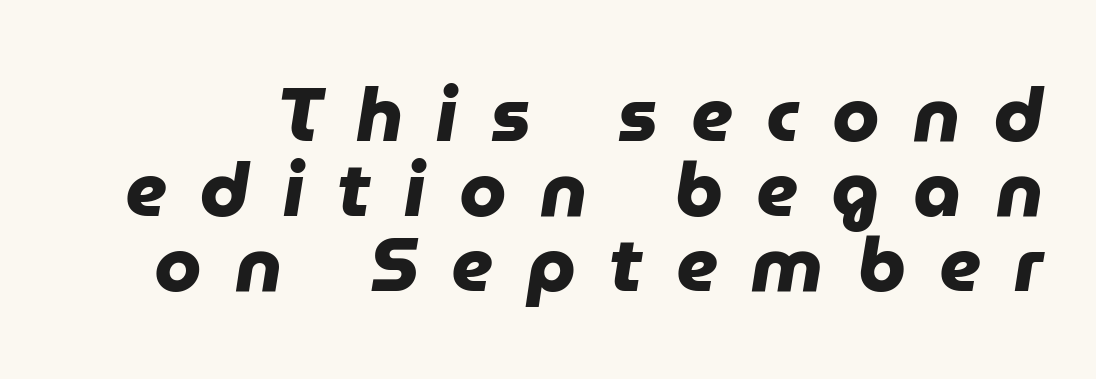
Q: Is the text bold? A: Yes.
Q: Is the typeface a serif or a sans-serif typeface? A: Sans-serif.
Q: Is the text underlined? A: No.
Q: Is the spacing between letters normal or unusually wide? A: Unusually wide.
Q: Is the spacing between lines tight, normal or loose? A: Tight.
Q: Width (condensed, normal, or wide)? A: Normal.
Q: Stroke contrast? A: Low.
Q: x-height? A: Medium.
Q: Monospaced? A: No.
